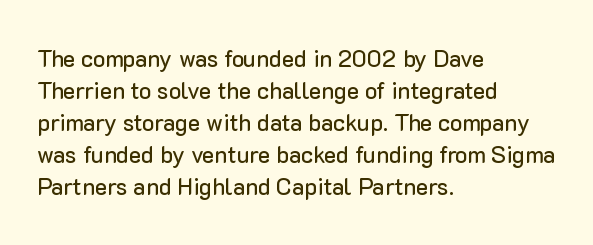
{"italic": "no", "underline": "no", "align": "left", "line_spacing": "normal", "line_spacing_ratio": 1.39, "letter_spacing": "normal", "letter_spacing_em": 0.0, "glyph_px": 23}
